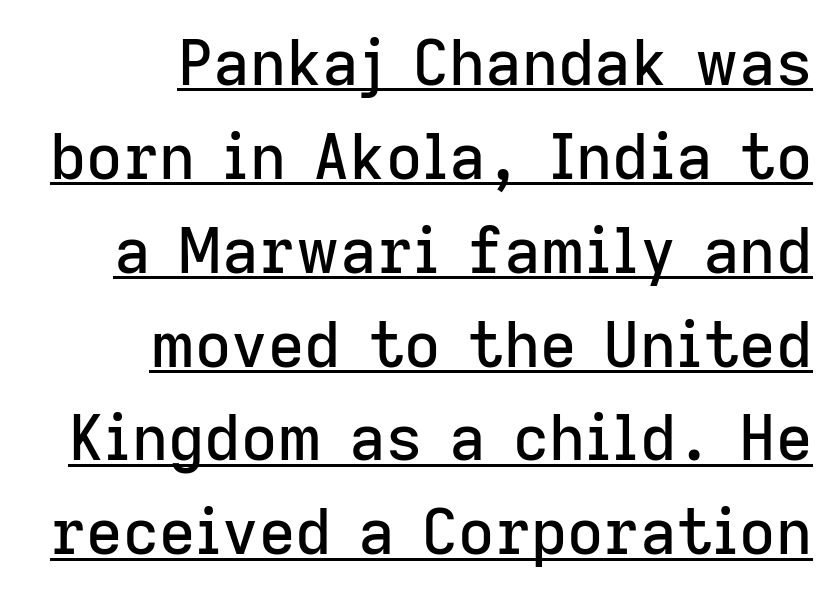
The image shows 63 px sans-serif type, upright; set right-aligned, normal line spacing (1.49x), normal letter spacing, underlined; low stroke contrast and a medium x-height.
